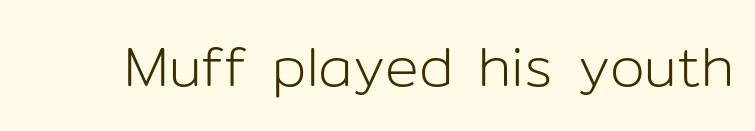
{"serif": "no", "italic": "no", "bold": "no", "weight": "light", "width": "normal", "stroke_contrast": "low", "x_height": "medium", "monospaced": "no", "underline": "no", "letter_spacing": "normal", "letter_spacing_em": 0.0, "glyph_px": 56}
